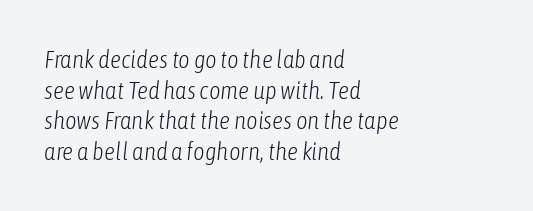
Unbolded letterforms with no extra heft. Tracking value appears to be zero — textbook default spacing. The zone under the glyphs is completely vacant. A typesetter would mark this as italic.
